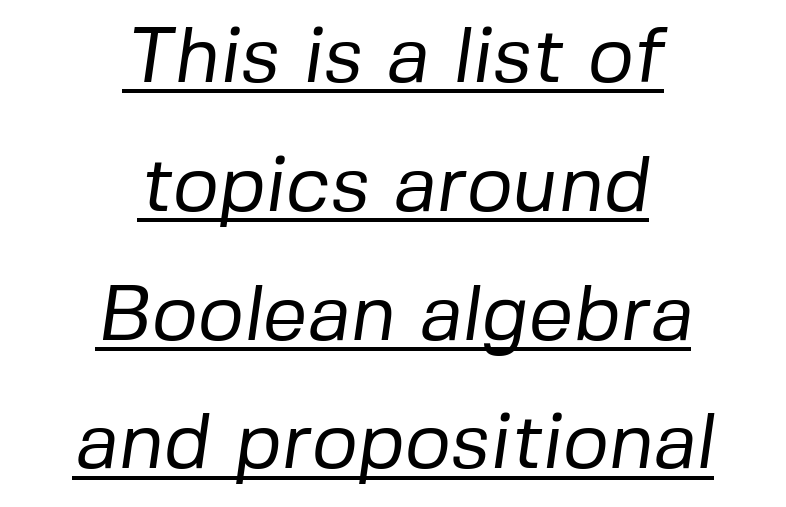
{"serif": "no", "bold": "no", "weight": "regular", "width": "normal", "stroke_contrast": "low", "x_height": "medium", "monospaced": "no", "underline": "yes", "align": "center", "line_spacing": "normal", "line_spacing_ratio": 1.63, "letter_spacing": "normal", "letter_spacing_em": 0.0, "glyph_px": 79}
